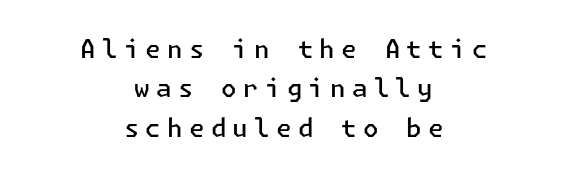
The image shows 25 px text type, upright; set centered, normal line spacing (1.58x), unusually wide letter spacing (+0.25 em), not underlined.
